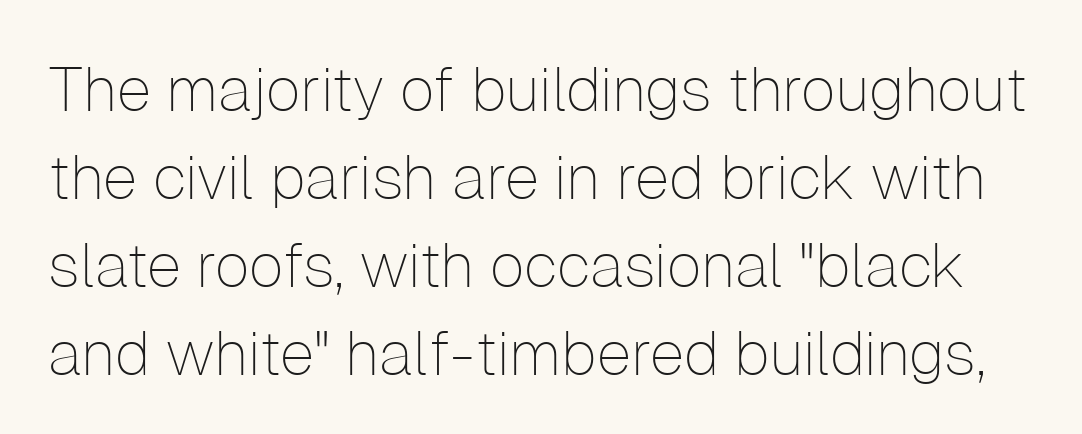
Q: Is the text bold? A: No.
Q: Is the text italic (slanted)? A: No, it is upright.
Q: Is the typeface a serif or a sans-serif typeface? A: Sans-serif.
Q: Is the text underlined? A: No.
Q: Is the spacing between letters normal or unusually wide? A: Normal.
Q: Is the spacing between lines tight, normal or loose? A: Normal.
Q: Width (condensed, normal, or wide)? A: Normal.
Q: Stroke contrast? A: Low.
Q: x-height? A: Medium.
Q: Monospaced? A: No.
